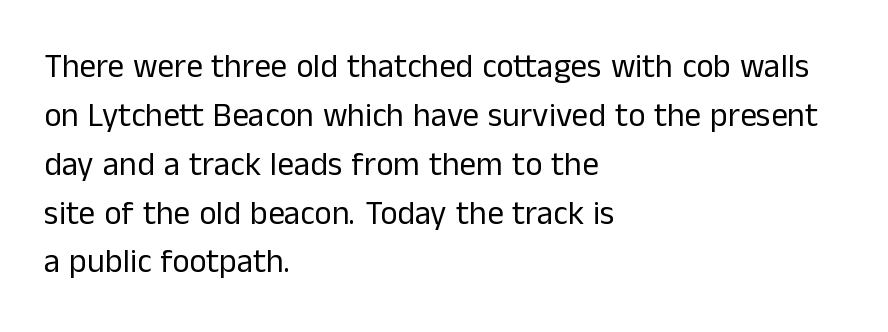
Observe the absence of serifs on each vertical stroke in this sample. Think of a printed novel: that variable character pitch is what you see here. The lines are quadded left. Here the glyphs are tracked normally, forming tight word shapes. Caption: face not bold, strokes unweighted.
